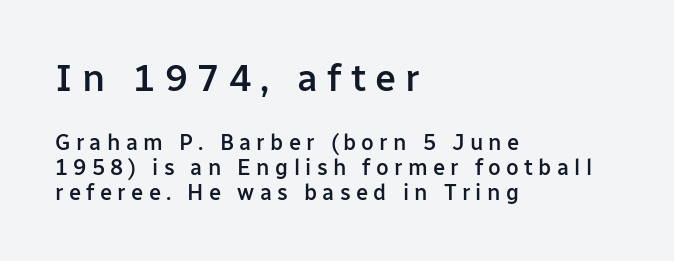
Looks like regular typesetting: each glyph gets only the width it needs. No italicization has been applied; the sample stays upright. Horizontally, the lines are justified to the leading edge only. The baseline area is clear. No feet cap the strokes, marking this as sans-serif type.
